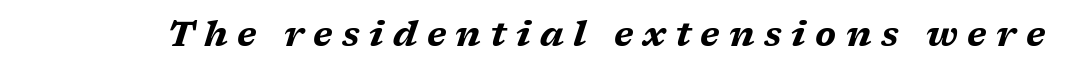
Q: Is the text bold? A: Yes.
Q: Is the text italic (slanted)? A: Yes, it leans right by about 17 degrees.
Q: Is the text underlined? A: No.
Q: Is the spacing between letters normal or unusually wide? A: Unusually wide.
Q: Width (condensed, normal, or wide)? A: Wide.
Q: Stroke contrast? A: Medium.
Q: x-height? A: Medium.
Q: Monospaced? A: No.
